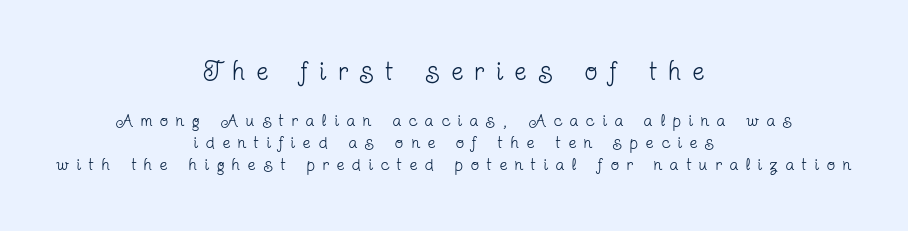
{"italic": "no", "bold": "no", "underline": "no", "align": "center", "line_spacing": "normal", "line_spacing_ratio": 1.3, "letter_spacing": "wide", "letter_spacing_em": 0.47, "larger_block": "first", "size_ratio": 1.53, "glyph_px": 26}
